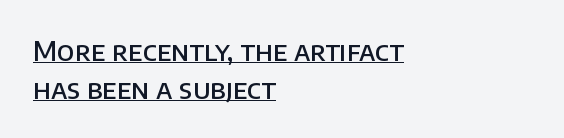
The image shows 27 px text type, upright; set left-aligned, normal line spacing (1.39x), normal letter spacing, underlined.
